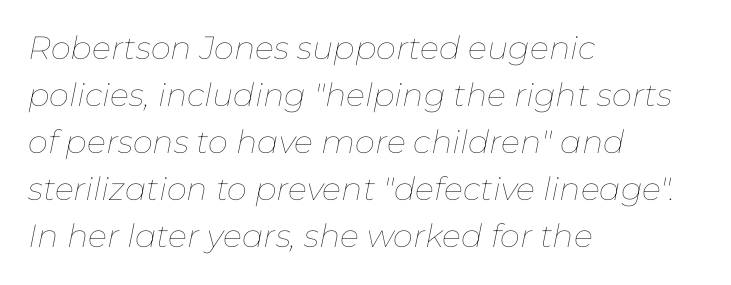
The image shows 32 px thin type, italic (leaning right); set left-aligned, normal line spacing (1.47x), normal letter spacing, not underlined; low stroke contrast and a medium x-height.
